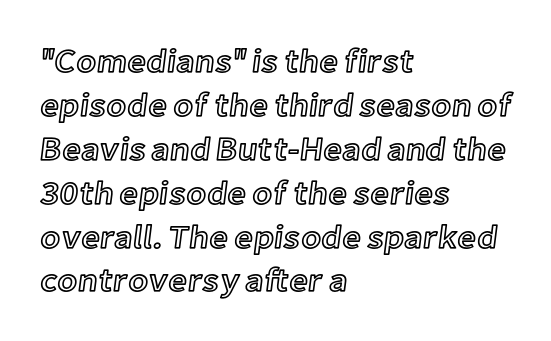
Q: Is the text italic (slanted)? A: Yes.
Q: Is the text underlined? A: No.
Q: How is the paragraph aligned? A: Left-aligned.
Q: Is the spacing between letters normal or unusually wide? A: Normal.
Q: Is the spacing between lines tight, normal or loose? A: Normal.
Q: Width (condensed, normal, or wide)? A: Normal.
Q: x-height? A: Medium.
Q: Monospaced? A: No.
